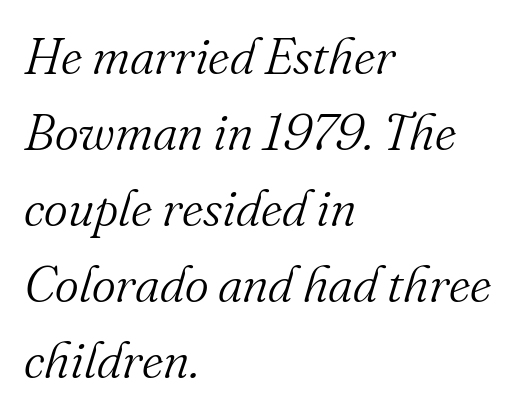
{"serif": "yes", "italic": "yes", "lean": "right", "slant_degrees": 16, "bold": "no", "weight": "light", "width": "normal", "stroke_contrast": "medium", "x_height": "small", "monospaced": "no", "underline": "no", "align": "left", "line_spacing": "normal", "line_spacing_ratio": 1.49, "letter_spacing": "normal", "letter_spacing_em": 0.0, "glyph_px": 51}
